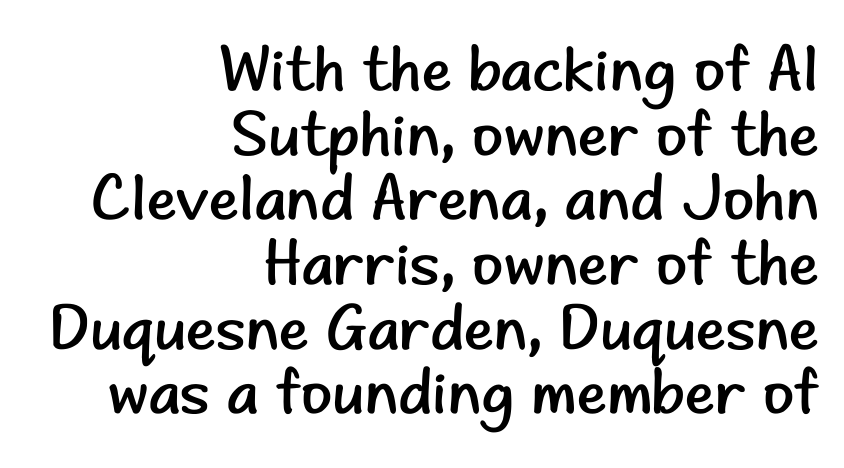
Letters rest on an invisible, unmarked baseline. Observe the absence of serifs on each vertical stroke in this sample. The letters look calm and open, with moderate or lighter stems. Tall strokes in this sample are plumb rather than angled. Short note: letters normally spaced. The block of text is dense from top to bottom, with scant space between rows.
